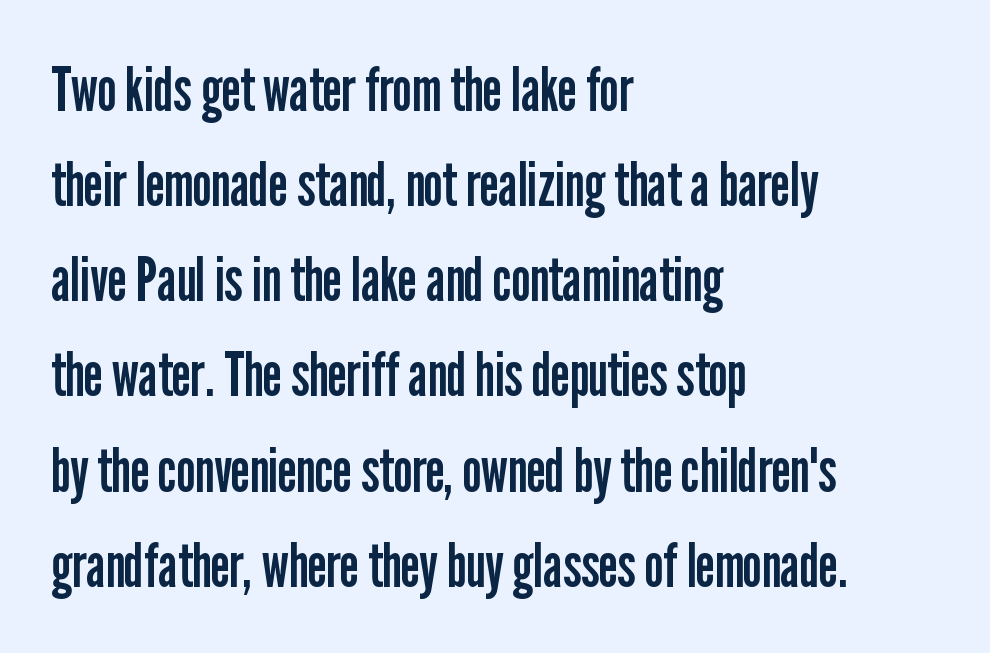
No feet cap the strokes, marking this as sans-serif type. Characters follow at the spacing the type designer built in. No word sits above an underline. The face used here is proportionally spaced, like ordinary book or web type. These lines were composed using upright roman letters. Leading: standard.
